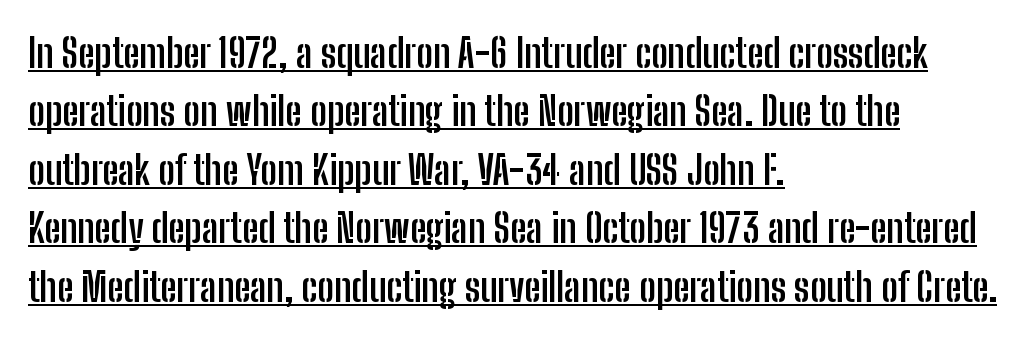
The image shows 40 px semibold, condensed sans-serif type, upright; set left-aligned, normal line spacing (1.46x), normal letter spacing, underlined; low stroke contrast and a medium x-height.
